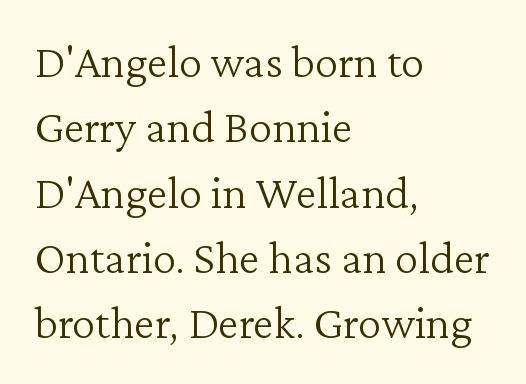
Q: Is the text bold? A: No.
Q: Is the text italic (slanted)? A: No, it is upright.
Q: Is the typeface a serif or a sans-serif typeface? A: Serif.
Q: Is the text underlined? A: No.
Q: How is the paragraph aligned? A: Left-aligned.
Q: Is the spacing between letters normal or unusually wide? A: Normal.
Q: Is the spacing between lines tight, normal or loose? A: Normal.
Q: Width (condensed, normal, or wide)? A: Normal.
Q: Stroke contrast? A: Low.
Q: x-height? A: Medium.
Q: Monospaced? A: No.
